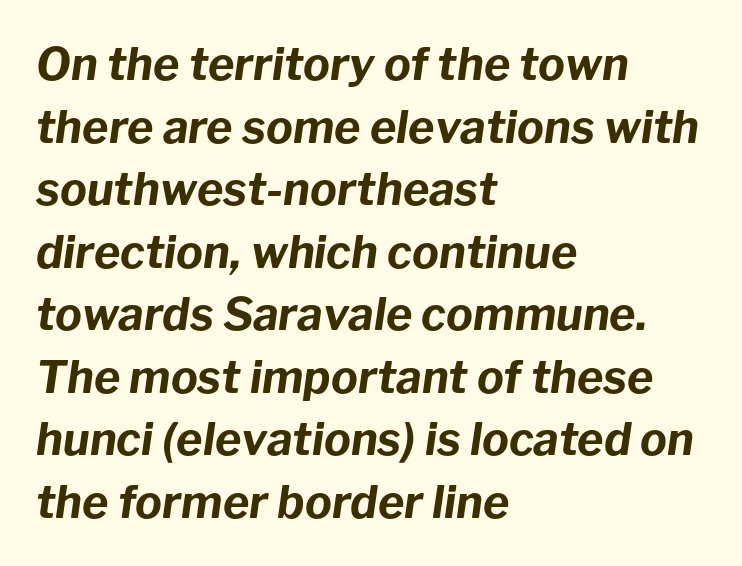
The compositor pushed each line to the left boundary. Italic? Definitely — the glyphs are oblique. These lines sit exactly where default settings would place them. Type without underlining. Nothing unusual about the tracking: characters are spaced as the font intends. Character widths vary here, with narrow letters taking less room than wide ones.
